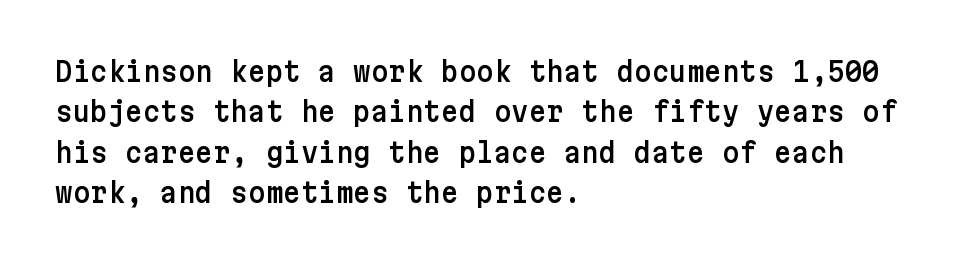
Q: Is the text italic (slanted)? A: No, it is upright.
Q: Is the text underlined? A: No.
Q: How is the paragraph aligned? A: Left-aligned.
Q: Is the spacing between letters normal or unusually wide? A: Normal.
Q: Is the spacing between lines tight, normal or loose? A: Normal.
